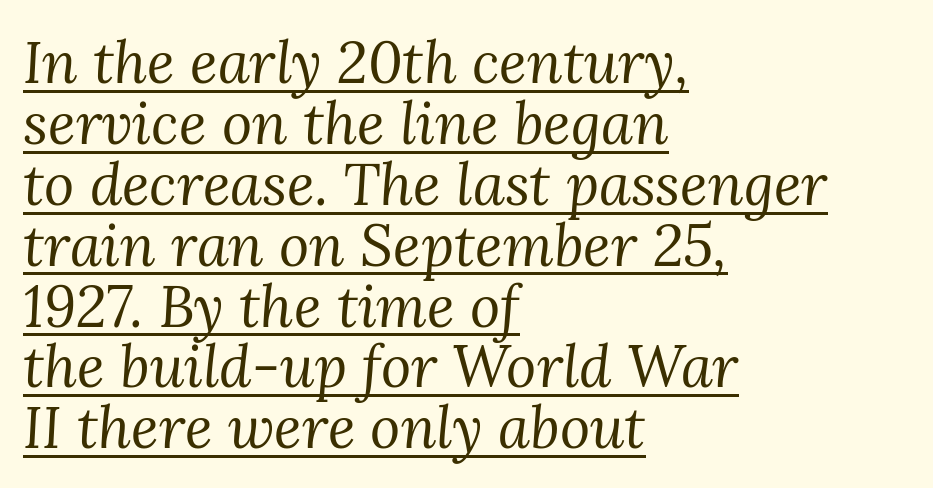
{"serif": "yes", "italic": "yes", "lean": "right", "slant_degrees": 3, "bold": "no", "weight": "regular", "width": "normal", "stroke_contrast": "medium", "x_height": "medium", "monospaced": "no", "underline": "yes", "align": "left", "line_spacing": "tight", "line_spacing_ratio": 1.05, "letter_spacing": "normal", "letter_spacing_em": 0.0, "glyph_px": 58}
